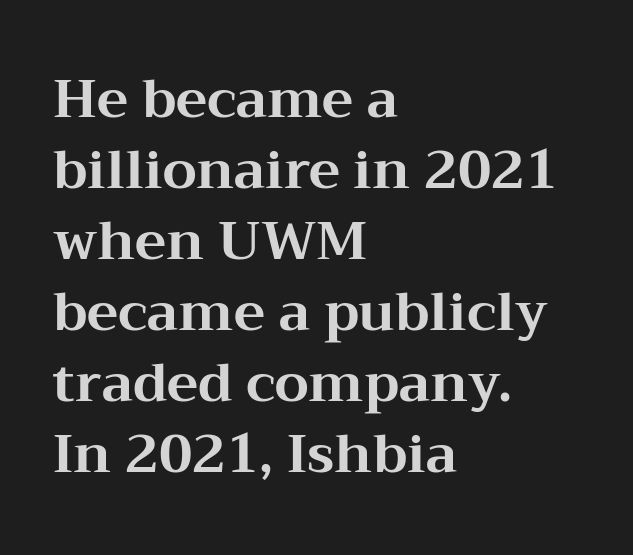
Q: Is the text bold? A: Yes.
Q: Is the text italic (slanted)? A: No, it is upright.
Q: Is the typeface a serif or a sans-serif typeface? A: Serif.
Q: Is the text underlined? A: No.
Q: How is the paragraph aligned? A: Left-aligned.
Q: Is the spacing between letters normal or unusually wide? A: Normal.
Q: Is the spacing between lines tight, normal or loose? A: Normal.
Q: Width (condensed, normal, or wide)? A: Wide.
Q: Stroke contrast? A: Medium.
Q: x-height? A: Medium.
Q: Monospaced? A: No.
